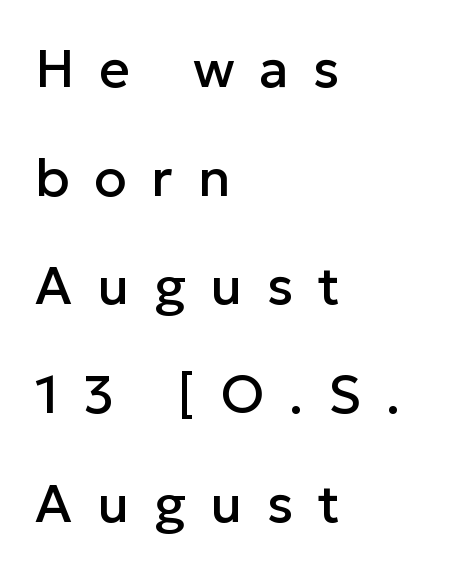
{"serif": "no", "italic": "no", "width": "normal", "stroke_contrast": "low", "x_height": "medium", "monospaced": "no", "underline": "no", "align": "left", "line_spacing": "loose", "line_spacing_ratio": 2.05, "letter_spacing": "wide", "letter_spacing_em": 0.47, "glyph_px": 53}
